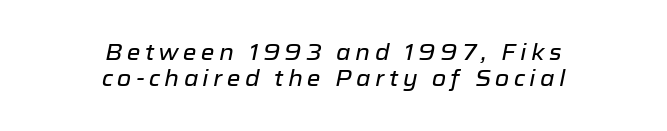
Typeset on center — no edge is straight. Tracking here is generous; glyphs stand well apart from one another. Has an underline been added? It has not. Observe the lean: these are italic letterforms.
